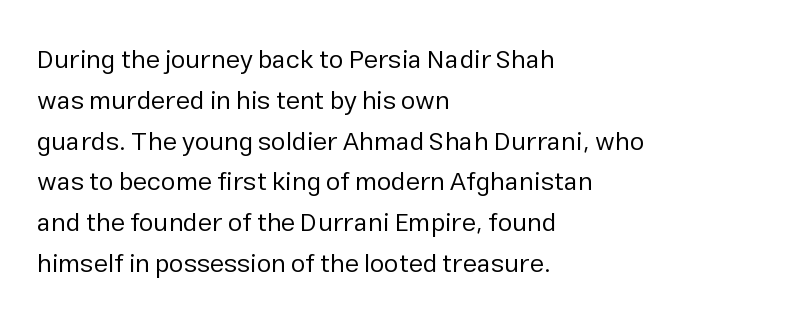
The gap between lines stays unmarked. No extra tracking has been applied to these lines. Does the leading feel generous? No, just average. Short and long lines alike share a common starting point at left.
